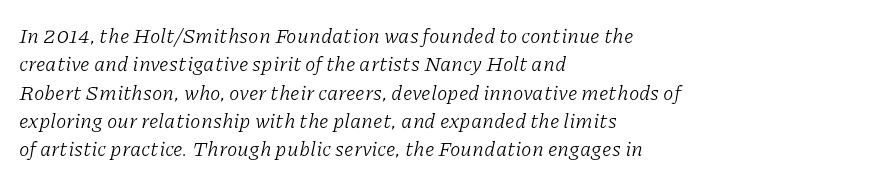
{"italic": "yes", "lean": "right", "slant_degrees": 11, "bold": "no", "underline": "no", "align": "left", "line_spacing": "normal", "line_spacing_ratio": 1.35, "letter_spacing": "normal", "letter_spacing_em": 0.0, "glyph_px": 21}
